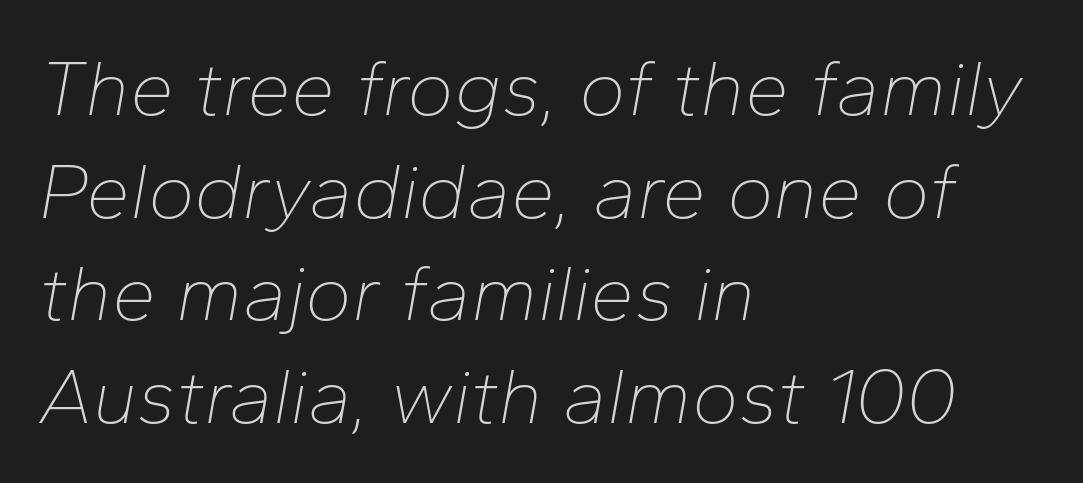
The vertical gap from one line to the next is medium. Is the type heavy? It reads as light-to-regular instead. Letter spacing: default. Here the designer chose a conventional face with non-uniform glyph widths.
